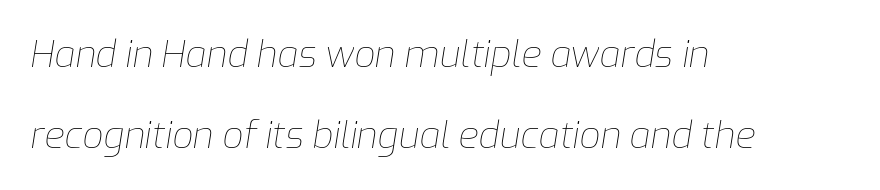
The image shows 37 px thin type, italic (leaning right); set left-aligned, loose line spacing (2.18x), normal letter spacing, not underlined; low stroke contrast and a medium x-height.
